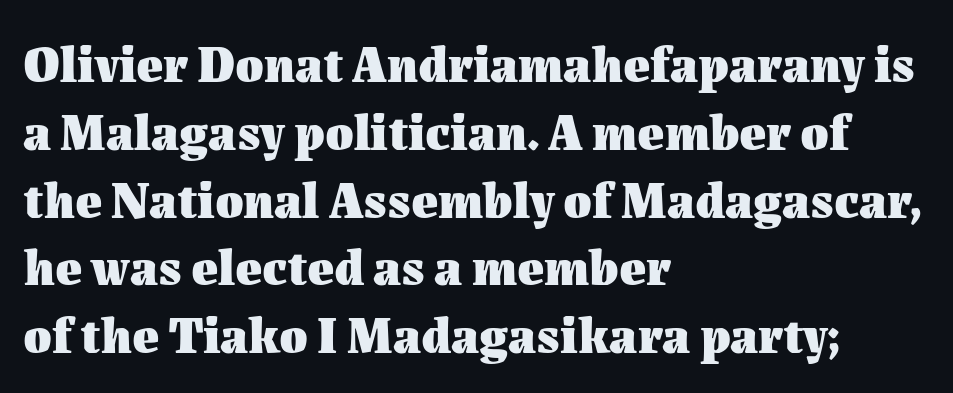
{"italic": "no", "bold": "yes", "weight": "heavy", "width": "normal", "stroke_contrast": "medium", "x_height": "medium", "monospaced": "no", "underline": "no", "align": "left", "line_spacing": "normal", "line_spacing_ratio": 1.33, "letter_spacing": "normal", "letter_spacing_em": 0.0, "glyph_px": 51}
